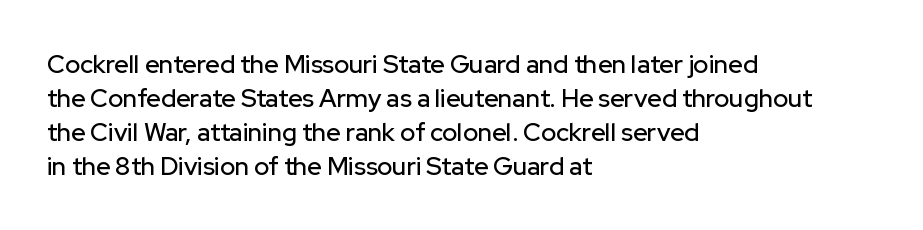
{"italic": "no", "underline": "no", "align": "left", "line_spacing": "normal", "line_spacing_ratio": 1.36, "letter_spacing": "normal", "letter_spacing_em": 0.0, "glyph_px": 25}
